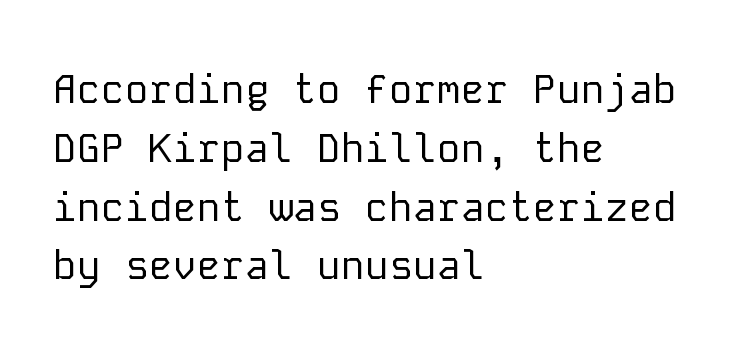
The image shows 40 px regular-weight sans-serif type, upright, monospaced; set left-aligned, normal line spacing (1.47x), normal letter spacing, not underlined; low stroke contrast and a medium x-height.
